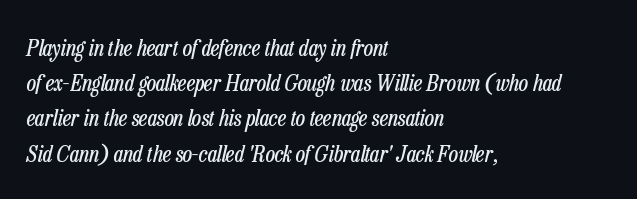
Q: Is the text bold? A: No.
Q: Is the text italic (slanted)? A: Yes, it leans right by about 13 degrees.
Q: Is the text underlined? A: No.
Q: How is the paragraph aligned? A: Left-aligned.
Q: Is the spacing between letters normal or unusually wide? A: Normal.
Q: Is the spacing between lines tight, normal or loose? A: Normal.
